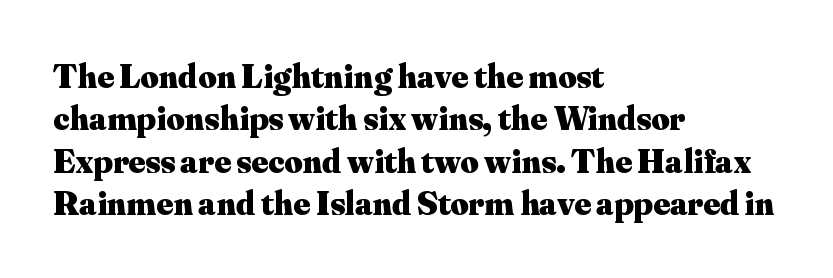
Q: Is the text bold? A: Yes.
Q: Is the text italic (slanted)? A: No, it is upright.
Q: Is the typeface a serif or a sans-serif typeface? A: Serif.
Q: Is the text underlined? A: No.
Q: How is the paragraph aligned? A: Left-aligned.
Q: Is the spacing between letters normal or unusually wide? A: Normal.
Q: Width (condensed, normal, or wide)? A: Normal.
Q: Stroke contrast? A: Medium.
Q: x-height? A: Small.
Q: Monospaced? A: No.
